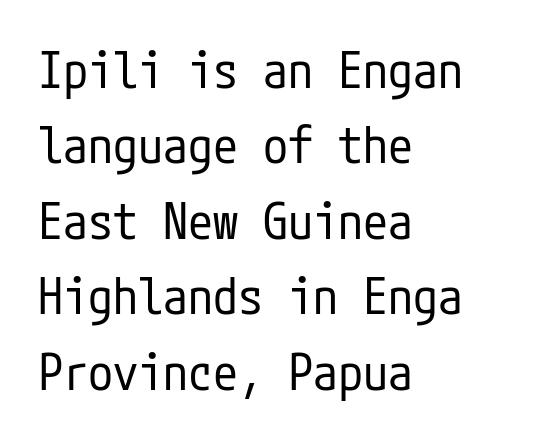
{"serif": "no", "italic": "no", "bold": "no", "weight": "regular", "width": "condensed", "stroke_contrast": "low", "x_height": "medium", "underline": "no", "align": "left", "line_spacing": "normal", "line_spacing_ratio": 1.51, "letter_spacing": "normal", "letter_spacing_em": 0.0, "glyph_px": 50}
